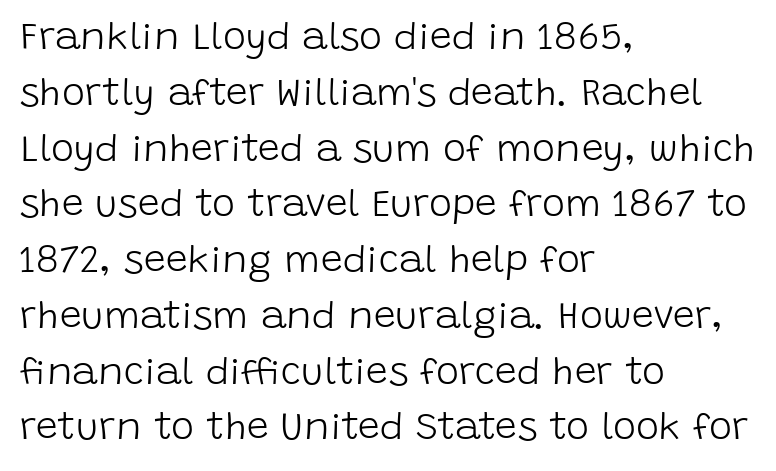
The text was rendered using a sans face with plain stroke endings. Honestly, the row spacing looks completely unremarkable. Heaviness? Minimal to ordinary, like unemphasized prose. Posture: upright roman.
